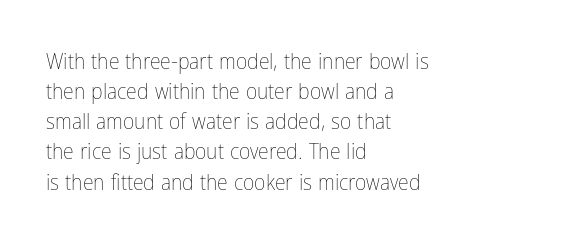
The image shows 22 px text type, upright; set left-aligned, normal line spacing (1.37x), normal letter spacing, not underlined.
